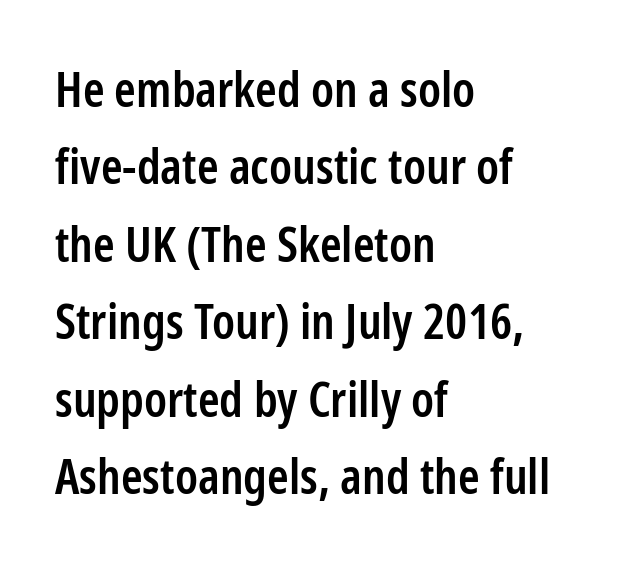
The sample has been set in demibold, a notch under bold. Regular leading. The horizontal fit of the characters is conventional and even. Posture: vertical. Descenders are the only things crossing below the line.
